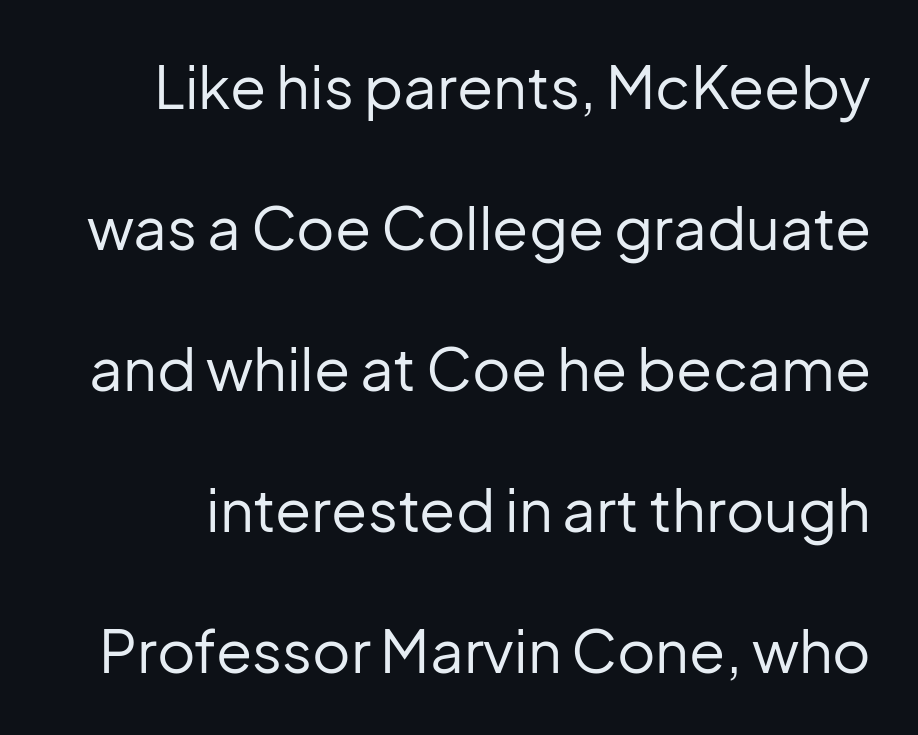
One glance says open: line gaps are wider than usual. Posture: upright roman. What stands out about the letter spacing? Nothing — it is the standard amount. Vertical stems look standard width or narrower in stroke.
